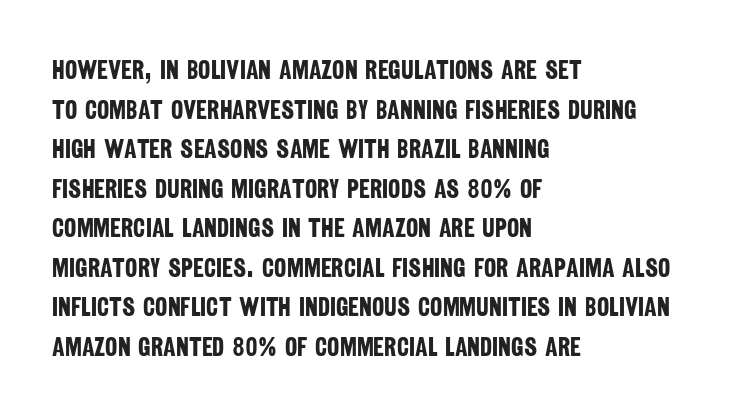
{"bold": "yes", "underline": "no", "align": "left", "line_spacing": "normal", "line_spacing_ratio": 1.52, "letter_spacing": "normal", "letter_spacing_em": 0.0, "glyph_px": 26}
